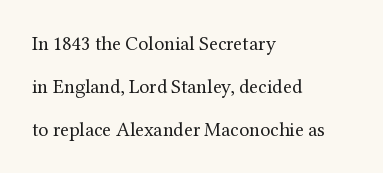
The image shows 20 px text type, upright; set left-aligned, loose line spacing (2.15x), normal letter spacing, not underlined.
